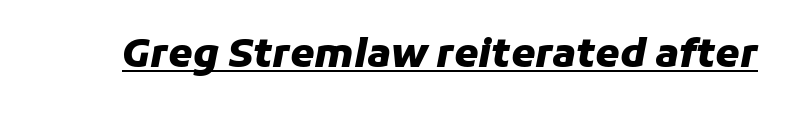
The image shows 39 px heavy type, italic (leaning right); set normal letter spacing, underlined; low stroke contrast and a medium x-height.
